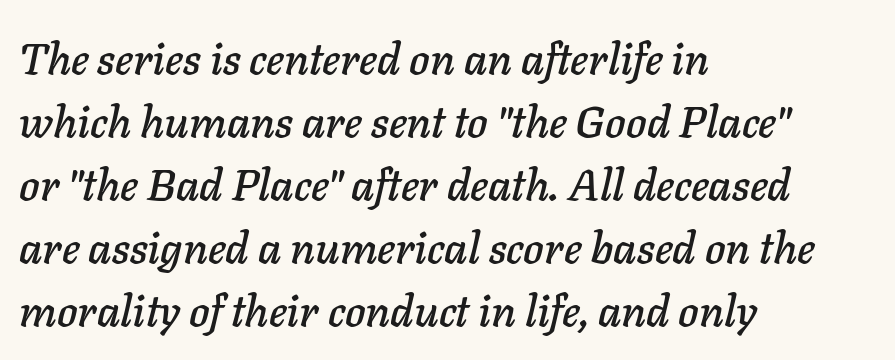
Compared with typical paragraphs, the rows here are spaced about the same. The gap between lines stays unmarked. Proportional: the letters do not fall into vertical columns. Short note: letters normally spaced.
